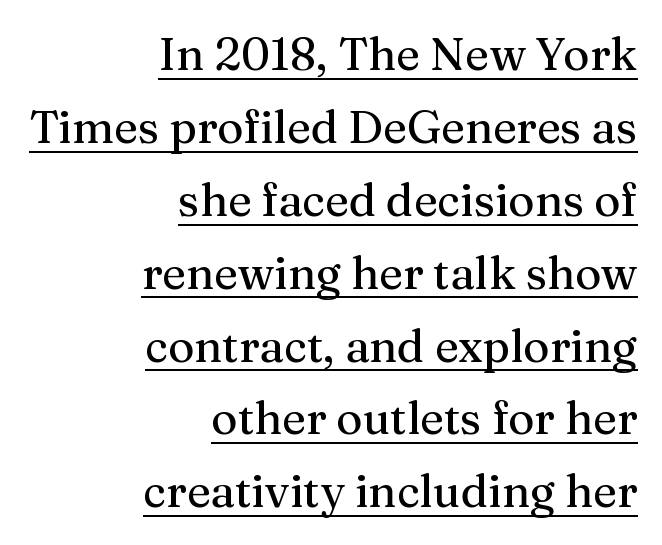
The image shows 45 px serif type, upright; set right-aligned, normal line spacing (1.62x), normal letter spacing, underlined; medium stroke contrast and a medium x-height.
